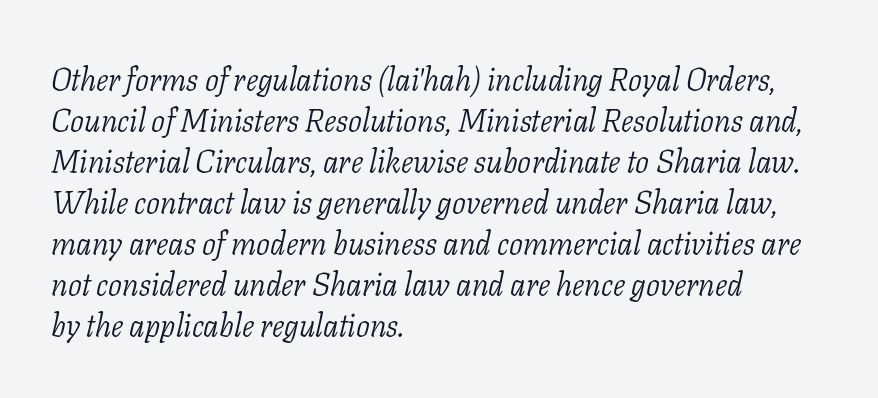
The image shows 31 px light serif type, italic (leaning right); set left-aligned, normal line spacing (1.32x), normal letter spacing, not underlined; low stroke contrast and a medium x-height.
